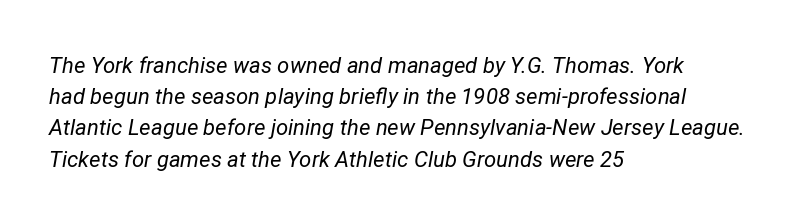
Q: Is the text bold? A: No.
Q: Is the text italic (slanted)? A: Yes, it leans right by about 12 degrees.
Q: Is the text underlined? A: No.
Q: How is the paragraph aligned? A: Left-aligned.
Q: Is the spacing between letters normal or unusually wide? A: Normal.
Q: Is the spacing between lines tight, normal or loose? A: Normal.
